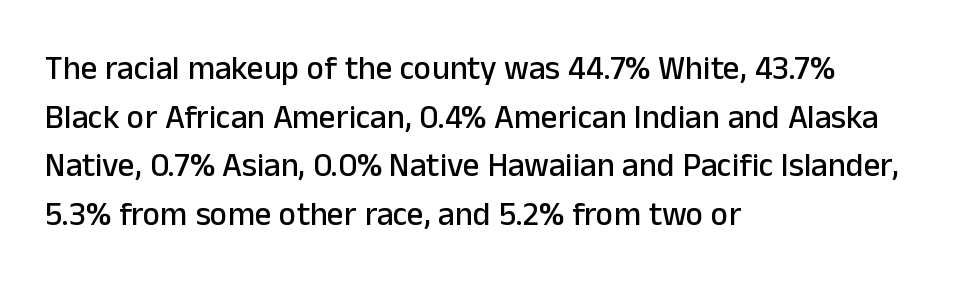
Q: Is the text italic (slanted)? A: No, it is upright.
Q: Is the typeface a serif or a sans-serif typeface? A: Sans-serif.
Q: Is the text underlined? A: No.
Q: How is the paragraph aligned? A: Left-aligned.
Q: Is the spacing between letters normal or unusually wide? A: Normal.
Q: Is the spacing between lines tight, normal or loose? A: Normal.
Q: Width (condensed, normal, or wide)? A: Normal.
Q: Stroke contrast? A: Low.
Q: x-height? A: Medium.
Q: Monospaced? A: No.
